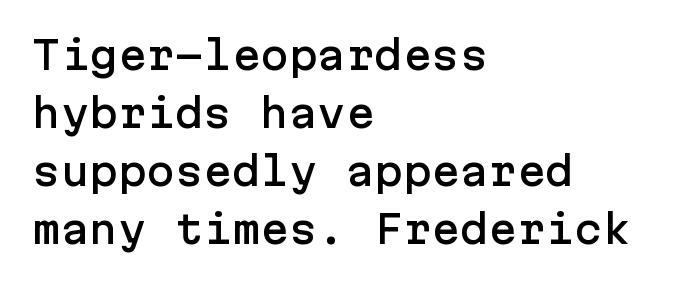
Q: Is the text italic (slanted)? A: No, it is upright.
Q: Is the typeface a serif or a sans-serif typeface? A: Sans-serif.
Q: Is the text underlined? A: No.
Q: How is the paragraph aligned? A: Left-aligned.
Q: Is the spacing between letters normal or unusually wide? A: Normal.
Q: Is the spacing between lines tight, normal or loose? A: Normal.
Q: Width (condensed, normal, or wide)? A: Normal.
Q: Stroke contrast? A: Low.
Q: x-height? A: Medium.
